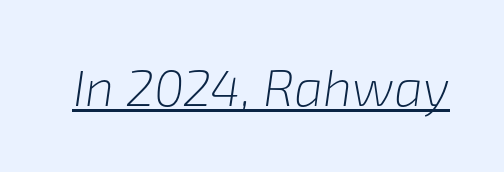
{"italic": "yes", "lean": "right", "slant_degrees": 8, "bold": "no", "weight": "light", "width": "normal", "stroke_contrast": "low", "x_height": "medium", "monospaced": "no", "underline": "yes", "letter_spacing": "normal", "letter_spacing_em": 0.0, "glyph_px": 51}
